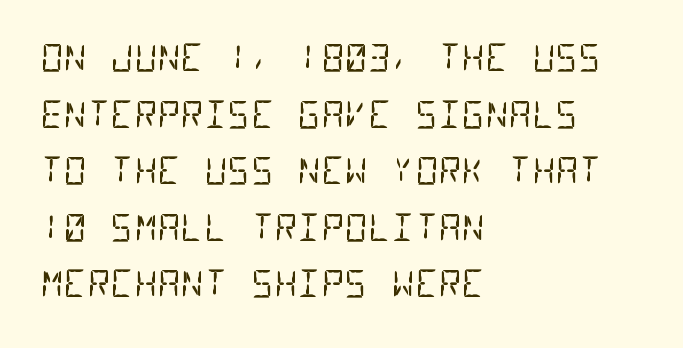
The image shows 36 px regular-weight, condensed sans-serif type, monospaced; set left-aligned, normal line spacing (1.57x), normal letter spacing, not underlined; low stroke contrast and a large x-height.
